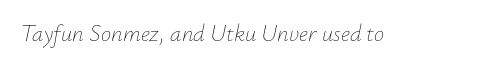
The image shows 23 px text type, italic (leaning right); set normal letter spacing, not underlined.
